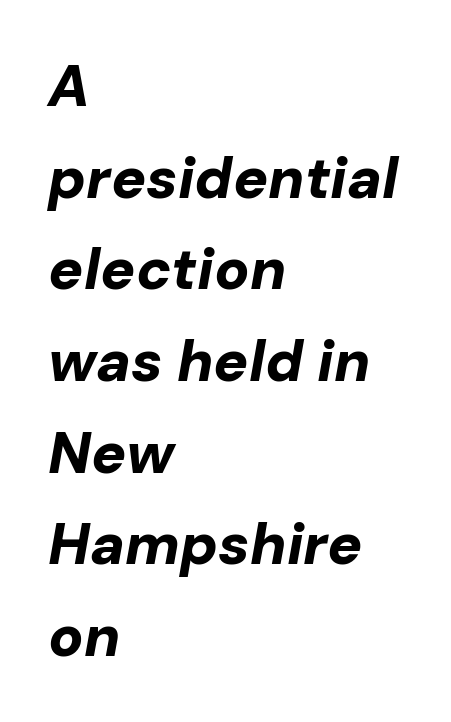
{"italic": "yes", "lean": "right", "slant_degrees": 10, "bold": "yes", "weight": "bold", "width": "normal", "stroke_contrast": "low", "x_height": "medium", "monospaced": "no", "underline": "no", "align": "left", "line_spacing": "normal", "line_spacing_ratio": 1.58, "letter_spacing": "normal", "letter_spacing_em": 0.0, "glyph_px": 58}
